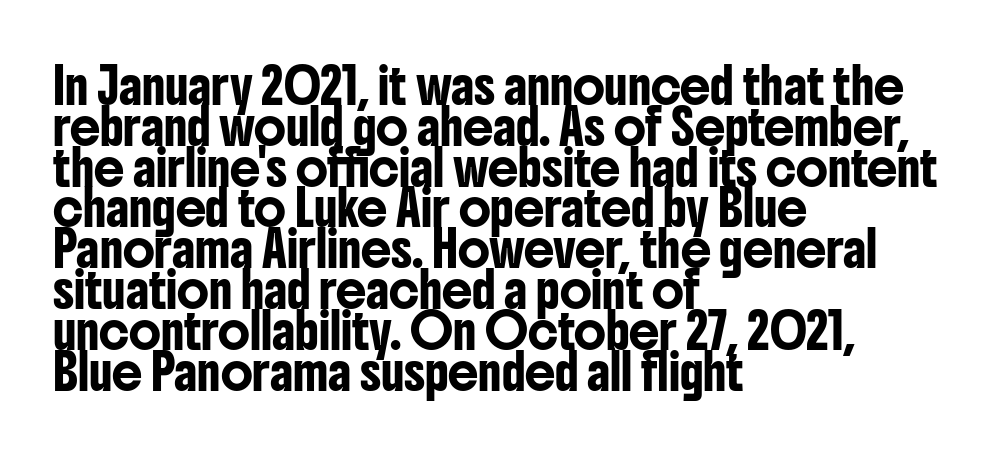
The image shows 34 px condensed sans-serif type, upright; set left-aligned, line spacing 1.2x, normal letter spacing, not underlined; low stroke contrast and a medium x-height.
